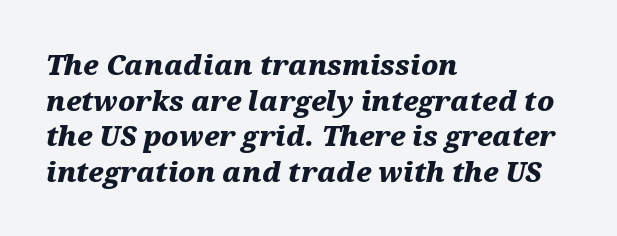
The image shows 27 px bold type, italic (leaning right); set left-aligned, normal line spacing (1.32x), normal letter spacing, not underlined.
